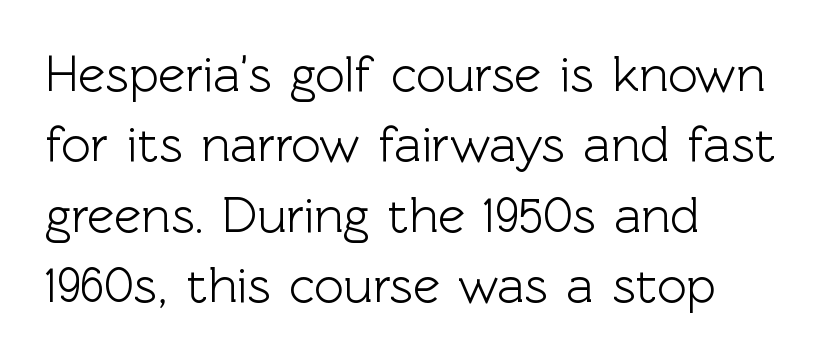
The image shows 51 px sans-serif type, upright; set left-aligned, normal line spacing (1.38x), normal letter spacing, not underlined; a medium x-height.
